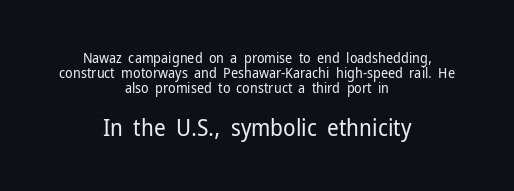
Typesetter's note — lower block bumped up in size, upper block left smaller. No word sits above an underline. The typeface has the unassuming heft of standard copy or less. This is roman type, the default non-slanted kind. You could call the tracking neutral — neither tight nor loose. Reading down the column, the eye jumps only a short way to each next line.
